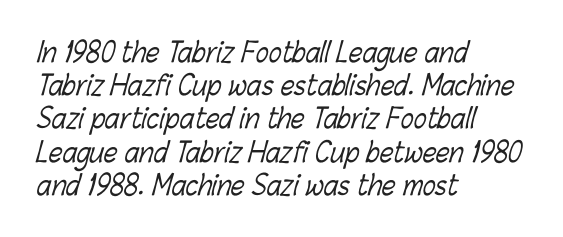
Left-aligned paragraph, ragged on the right. No word sits above an underline. This sample uses plain, unmodified letter spacing. No letter is thick-stroked: the sample isn't bold.
